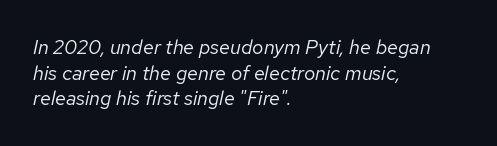
The image shows 20 px text type, italic (leaning right); set left-aligned, normal line spacing (1.28x), normal letter spacing, not underlined.
